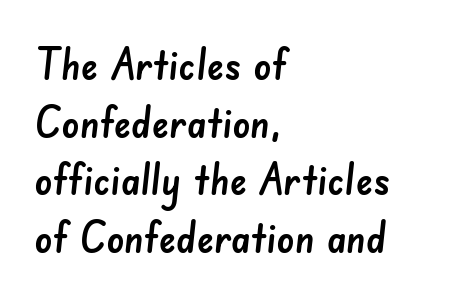
The image shows 44 px sans-serif type; set left-aligned, normal line spacing (1.31x), normal letter spacing, not underlined; low stroke contrast and a small x-height.
